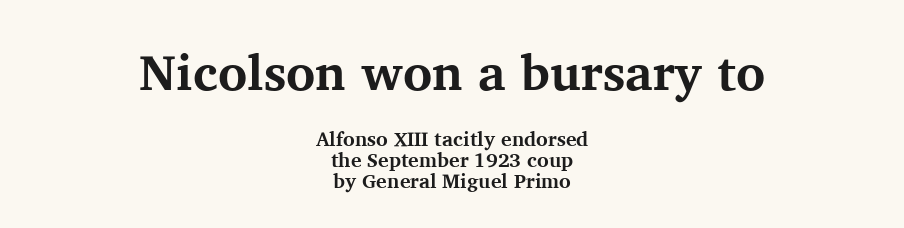
You can tell it's not italic because the verticals are truly vertical. Compared with typical body copy, the letter spacing here is the same. These lines huddle together more closely than default settings would place them. In terms of letterform style, serifs are clearly present. Bare-footed words on every line. Size contrast runs from large at the top to small at the bottom.
